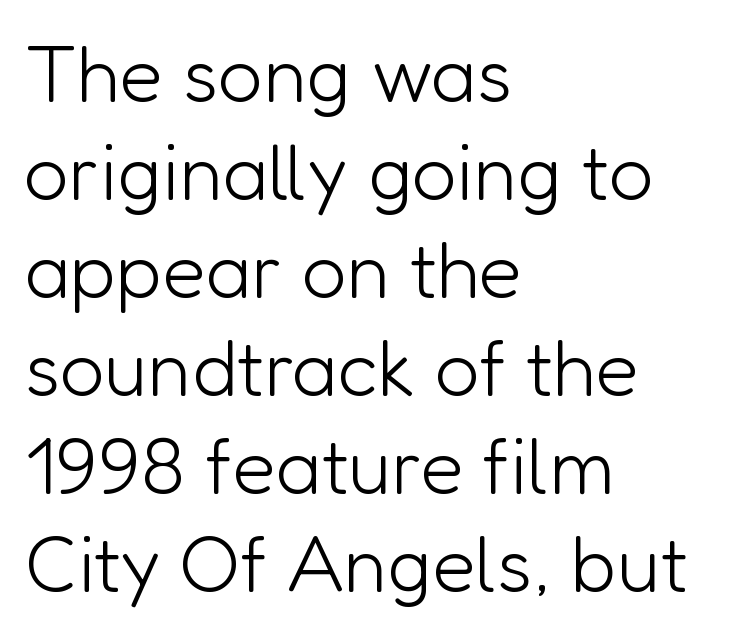
The image shows 79 px light sans-serif type, upright; set left-aligned, line spacing 1.24x, normal letter spacing, not underlined; low stroke contrast and a medium x-height.
